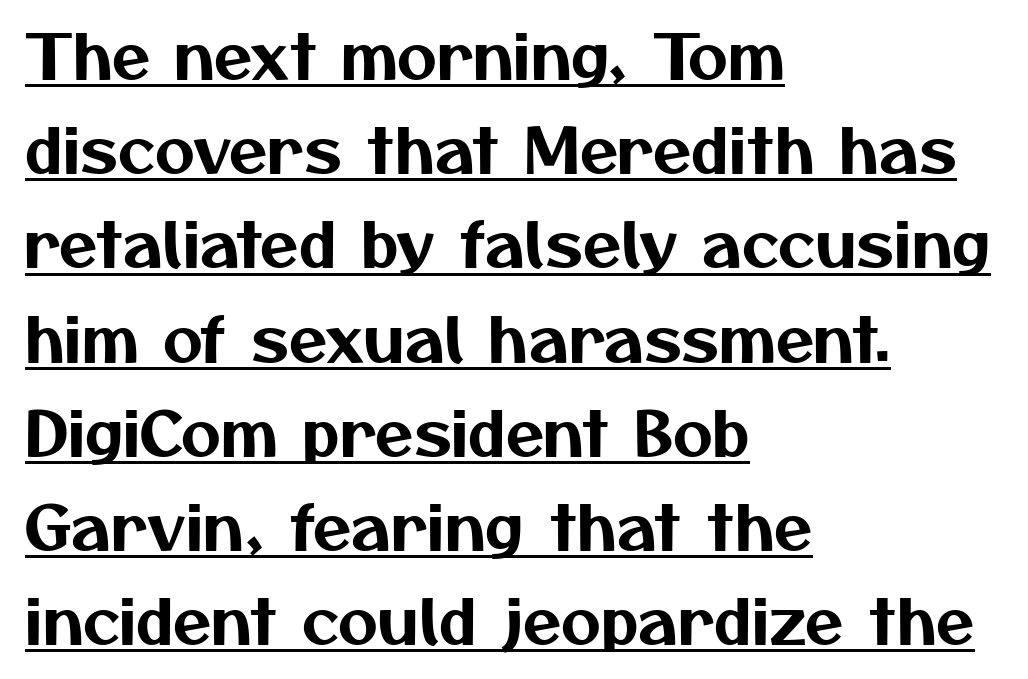
{"serif": "no", "width": "normal", "stroke_contrast": "medium", "x_height": "medium", "monospaced": "no", "underline": "yes", "align": "left", "line_spacing": "normal", "line_spacing_ratio": 1.52, "letter_spacing": "normal", "letter_spacing_em": 0.0, "glyph_px": 62}
